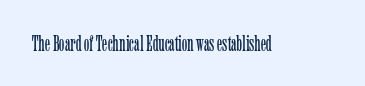
Q: Is the text bold? A: No.
Q: Is the text italic (slanted)? A: No, it is upright.
Q: Is the text underlined? A: No.
Q: Is the spacing between letters normal or unusually wide? A: Normal.
